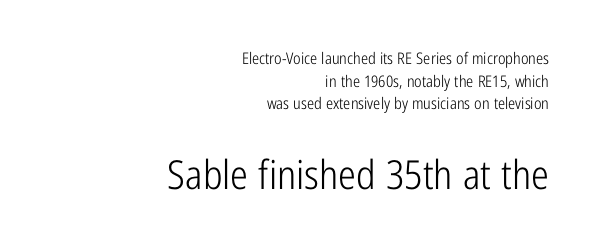
Q: Is the text bold? A: No.
Q: Is the text italic (slanted)? A: No, it is upright.
Q: Is the typeface a serif or a sans-serif typeface? A: Sans-serif.
Q: Is the text underlined? A: No.
Q: How is the paragraph aligned? A: Right-aligned.
Q: Is the spacing between letters normal or unusually wide? A: Normal.
Q: Is the spacing between lines tight, normal or loose? A: Normal.
Q: Which block of text is set in a larger size, the first (top) or the second (bottom)? A: The second (bottom) one.
Q: Width (condensed, normal, or wide)? A: Condensed.
Q: Stroke contrast? A: Low.
Q: x-height? A: Medium.
Q: Monospaced? A: No.
